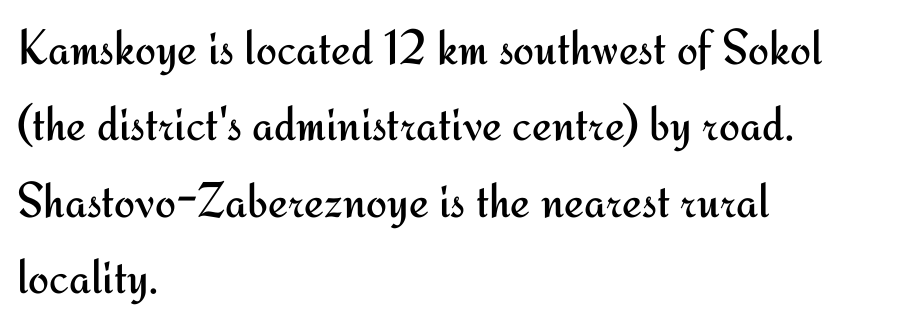
These lines stack with their left ends in a neat column. The specimen omits any rule beneath the text block's lines. You could not count columns in this text — the font is proportionally spaced. Nothing unusual about the tracking: characters are spaced as the font intends. The block of text has a typical density, with ordinary space between rows. Quick note: not italic, upright.
